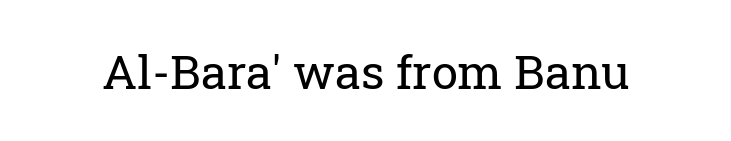
The image shows 47 px regular-weight serif type, upright; set normal letter spacing, not underlined; low stroke contrast and a medium x-height.
